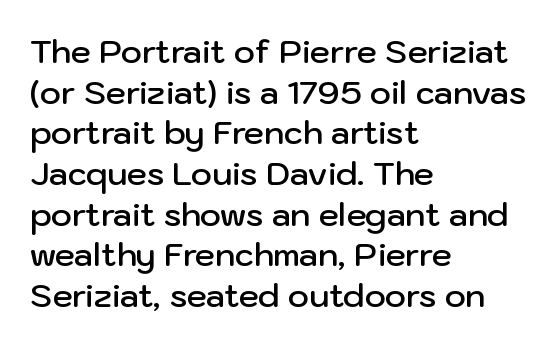
Q: Is the text bold? A: Semi-bold.
Q: Is the text italic (slanted)? A: No, it is upright.
Q: Is the typeface a serif or a sans-serif typeface? A: Sans-serif.
Q: Is the text underlined? A: No.
Q: How is the paragraph aligned? A: Left-aligned.
Q: Is the spacing between letters normal or unusually wide? A: Normal.
Q: Is the spacing between lines tight, normal or loose? A: Normal.
Q: Width (condensed, normal, or wide)? A: Normal.
Q: Stroke contrast? A: Low.
Q: x-height? A: Medium.
Q: Monospaced? A: No.
